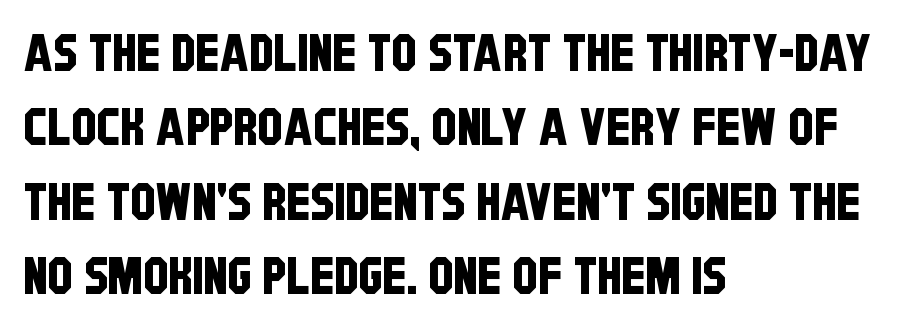
The image shows 51 px condensed sans-serif type; set left-aligned, normal line spacing (1.46x), normal letter spacing, not underlined; low stroke contrast and a large x-height.
